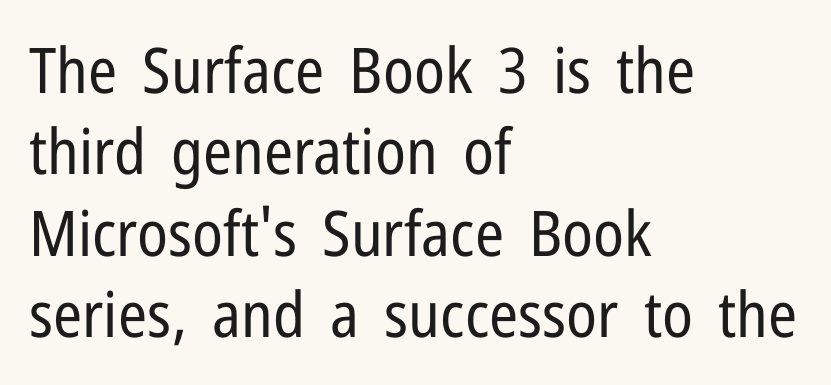
The image shows 63 px regular-weight, condensed sans-serif type, upright; set left-aligned, normal line spacing (1.29x), normal letter spacing, not underlined; low stroke contrast and a medium x-height.
